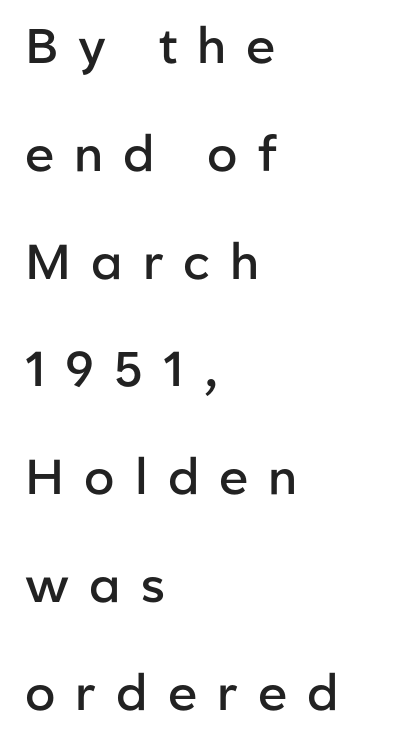
The image shows 49 px semibold sans-serif type, upright; set left-aligned, loose line spacing (2.2x), unusually wide letter spacing (+0.41 em), not underlined; low stroke contrast and a medium x-height.
